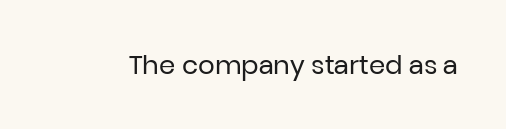
{"italic": "no", "bold": "no", "underline": "no", "letter_spacing": "normal", "letter_spacing_em": 0.0, "glyph_px": 26}
